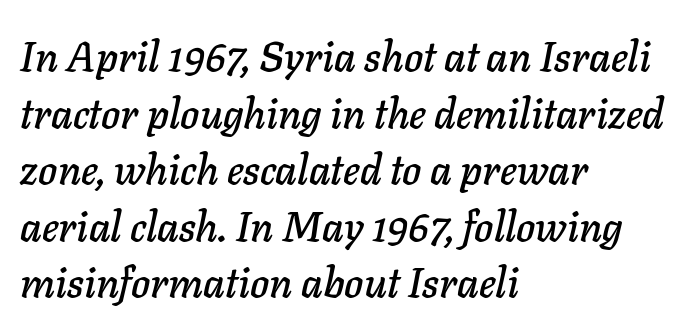
Q: Is the text italic (slanted)? A: Yes, it leans right by about 11 degrees.
Q: Is the text underlined? A: No.
Q: How is the paragraph aligned? A: Left-aligned.
Q: Is the spacing between letters normal or unusually wide? A: Normal.
Q: Is the spacing between lines tight, normal or loose? A: Normal.
Q: Width (condensed, normal, or wide)? A: Normal.
Q: Stroke contrast? A: Low.
Q: x-height? A: Medium.
Q: Monospaced? A: No.
